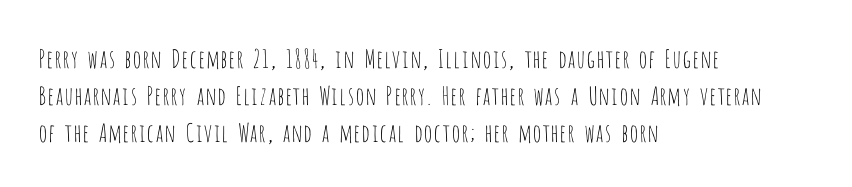
Q: Is the text bold? A: No.
Q: Is the text italic (slanted)? A: No, it is upright.
Q: Is the text underlined? A: No.
Q: How is the paragraph aligned? A: Left-aligned.
Q: Is the spacing between letters normal or unusually wide? A: Normal.
Q: Is the spacing between lines tight, normal or loose? A: Normal.
